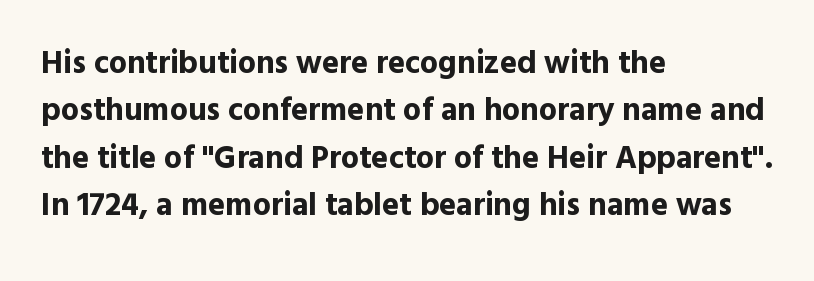
The image shows 32 px bold sans-serif type, upright; set left-aligned, normal line spacing (1.48x), normal letter spacing, not underlined; a medium x-height.
